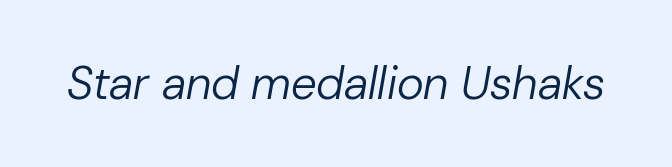
Q: Is the text bold? A: No.
Q: Is the text italic (slanted)? A: Yes, it leans right by about 10 degrees.
Q: Is the text underlined? A: No.
Q: Is the spacing between letters normal or unusually wide? A: Normal.
Q: Width (condensed, normal, or wide)? A: Normal.
Q: Stroke contrast? A: Low.
Q: x-height? A: Medium.
Q: Monospaced? A: No.
